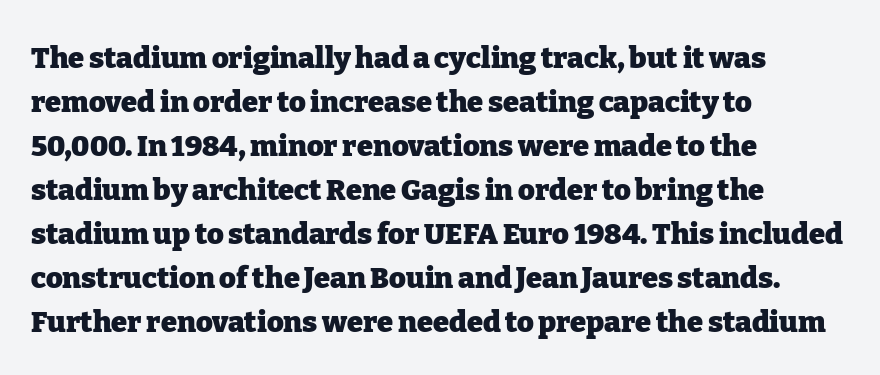
The image shows 29 px heavy serif type, upright; set left-aligned, normal line spacing (1.52x), normal letter spacing, not underlined; low stroke contrast and a medium x-height.
